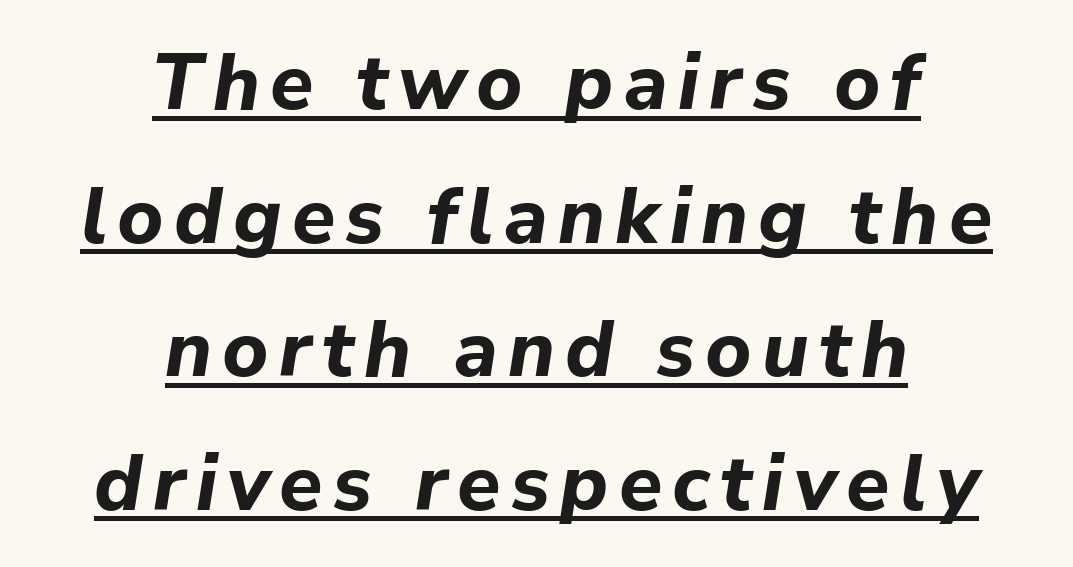
{"italic": "yes", "lean": "right", "slant_degrees": 9, "bold": "yes", "weight": "bold", "width": "normal", "stroke_contrast": "low", "x_height": "medium", "monospaced": "no", "underline": "yes", "align": "center", "line_spacing": "normal", "line_spacing_ratio": 1.69, "glyph_px": 79}
